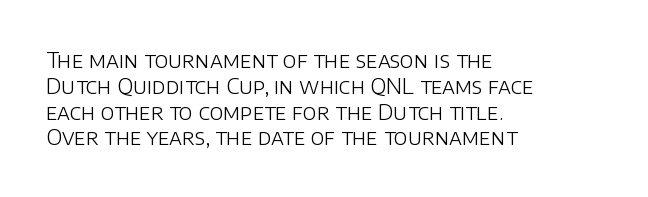
{"italic": "no", "bold": "no", "underline": "no", "align": "left", "line_spacing_ratio": 1.23, "letter_spacing": "normal", "letter_spacing_em": 0.0, "glyph_px": 21}
